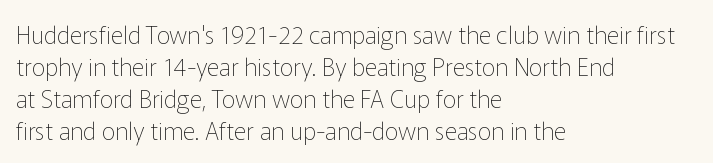
Q: Is the text bold? A: No.
Q: Is the text italic (slanted)? A: No, it is upright.
Q: Is the text underlined? A: No.
Q: How is the paragraph aligned? A: Left-aligned.
Q: Is the spacing between letters normal or unusually wide? A: Normal.
Q: Is the spacing between lines tight, normal or loose? A: Normal.
